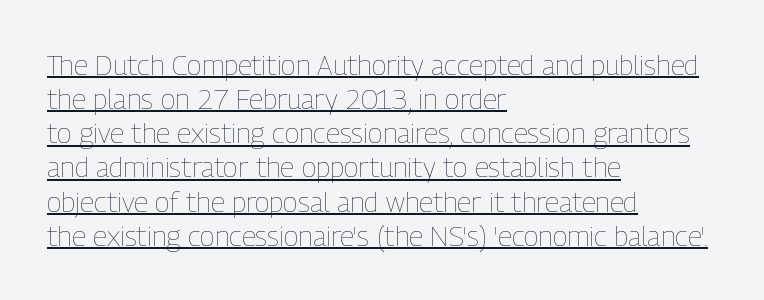
{"italic": "no", "bold": "no", "weight": "thin", "width": "condensed", "stroke_contrast": "low", "x_height": "medium", "monospaced": "no", "underline": "yes", "align": "left", "line_spacing_ratio": 1.22, "letter_spacing": "normal", "letter_spacing_em": 0.0, "glyph_px": 28}
